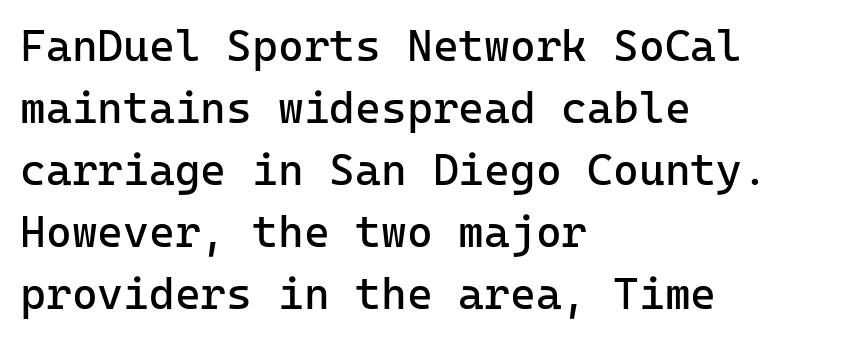
Q: Is the text bold? A: No.
Q: Is the text italic (slanted)? A: No, it is upright.
Q: Is the typeface a serif or a sans-serif typeface? A: Sans-serif.
Q: Is the text underlined? A: No.
Q: How is the paragraph aligned? A: Left-aligned.
Q: Is the spacing between letters normal or unusually wide? A: Normal.
Q: Is the spacing between lines tight, normal or loose? A: Normal.
Q: Width (condensed, normal, or wide)? A: Normal.
Q: Stroke contrast? A: Low.
Q: x-height? A: Medium.
Q: Monospaced? A: Yes.
